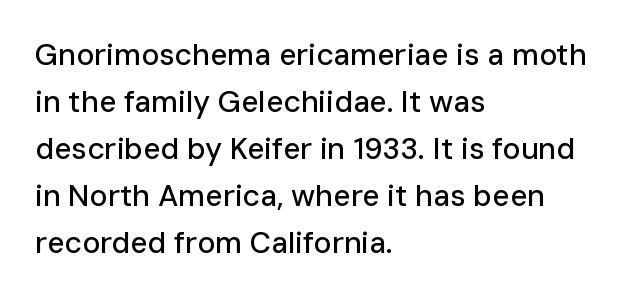
Vertical strokes here are truly vertical. The letters carry no serifs — their stems end cleanly without finishing strokes. Note the varied advance widths — an 'i' is clearly narrower than an 'm'. Is there much room between lines? A standard amount, neither cramped nor airy. The passage shown is not underscored anywhere.
